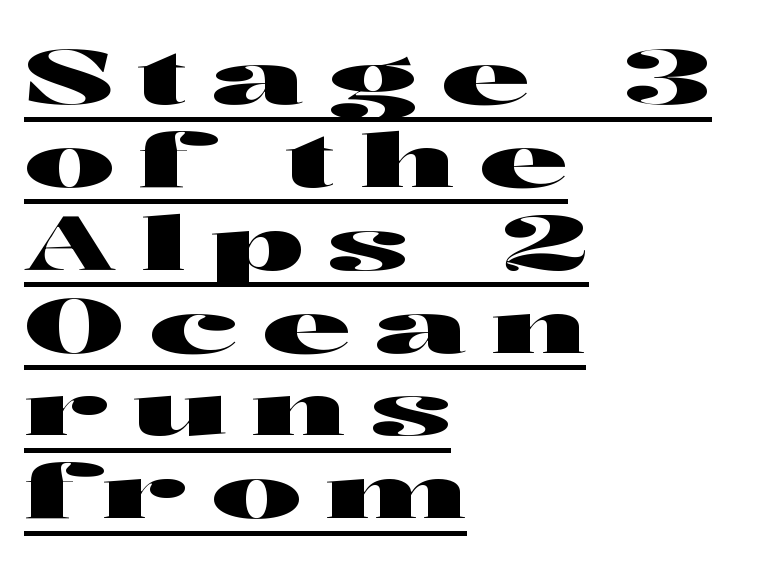
Q: Is the text italic (slanted)? A: No, it is upright.
Q: Is the typeface a serif or a sans-serif typeface? A: Sans-serif.
Q: Is the text underlined? A: Yes.
Q: How is the paragraph aligned? A: Left-aligned.
Q: Is the spacing between letters normal or unusually wide? A: Unusually wide.
Q: Is the spacing between lines tight, normal or loose? A: Tight.
Q: Width (condensed, normal, or wide)? A: Wide.
Q: Stroke contrast? A: High.
Q: x-height? A: Medium.
Q: Monospaced? A: No.
